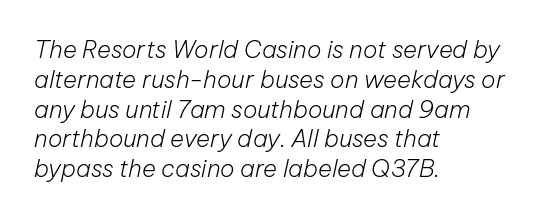
Q: Is the text bold? A: No.
Q: Is the text italic (slanted)? A: Yes, it leans right by about 12 degrees.
Q: Is the text underlined? A: No.
Q: How is the paragraph aligned? A: Left-aligned.
Q: Is the spacing between letters normal or unusually wide? A: Normal.
